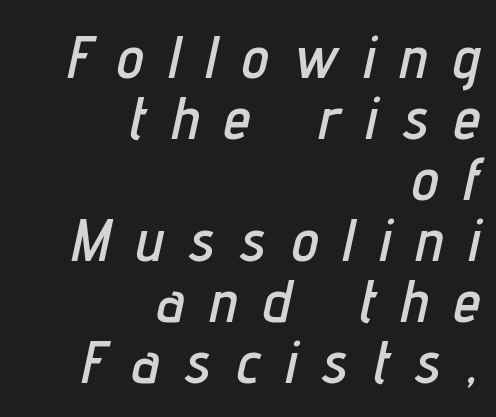
The specimen omits any rule beneath the text block's lines. Notice how the stems are inclined rather than vertical — that's the hallmark of italics. If you drew a ruler down the right edge, every line would touch it. Honestly, the letter spacing is so wide it's the main thing you notice.
